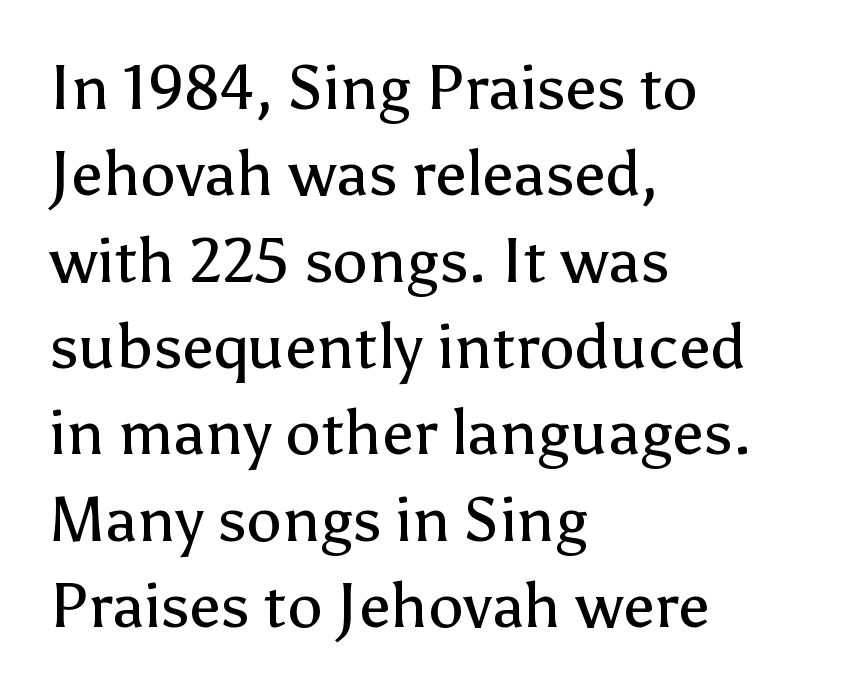
Is there much room between lines? A standard amount, neither cramped nor airy. Typeset ragged right — the left edge is the straight one. Descenders hang freely into open space. In terms of letterspacing, this is plain default setting. Spacing verdict: proportional, widths tailored to each character. The face looks like a standard text weight, possibly lighter.
